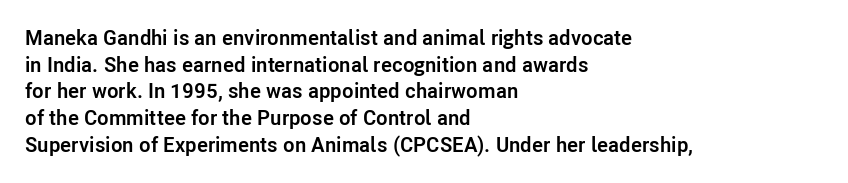
The image shows 21 px bold type, upright; set left-aligned, normal line spacing (1.27x), normal letter spacing, not underlined.
